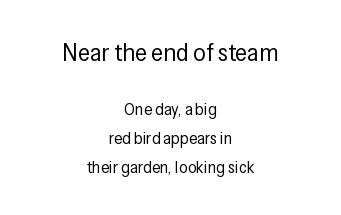
Q: Is the text bold? A: No.
Q: Is the text italic (slanted)? A: No, it is upright.
Q: Is the text underlined? A: No.
Q: How is the paragraph aligned? A: Centered.
Q: Is the spacing between letters normal or unusually wide? A: Normal.
Q: Is the spacing between lines tight, normal or loose? A: Normal.
Q: Which block of text is set in a larger size, the first (top) or the second (bottom)? A: The first (top) one.
